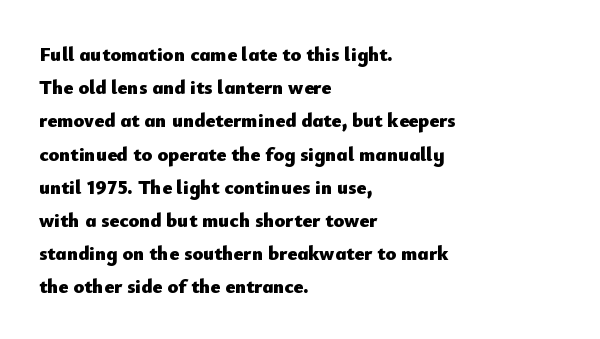
{"italic": "no", "bold": "yes", "underline": "no", "align": "left", "line_spacing": "normal", "line_spacing_ratio": 1.66, "letter_spacing": "normal", "letter_spacing_em": 0.0, "glyph_px": 20}
